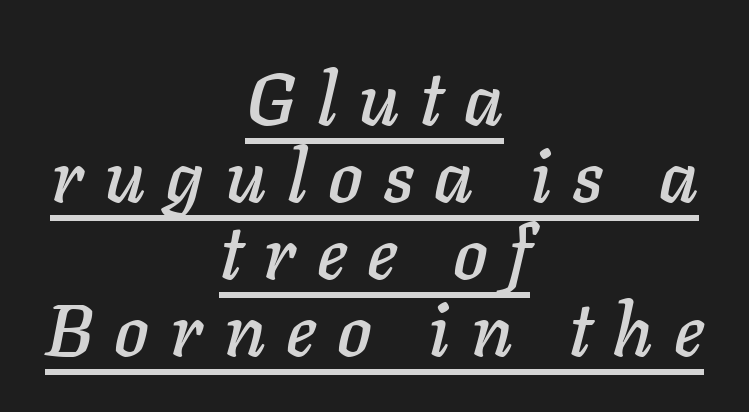
Q: Is the text italic (slanted)? A: Yes, it leans right by about 11 degrees.
Q: Is the text underlined? A: Yes.
Q: How is the paragraph aligned? A: Centered.
Q: Is the spacing between letters normal or unusually wide? A: Unusually wide.
Q: Is the spacing between lines tight, normal or loose? A: Tight.
Q: Width (condensed, normal, or wide)? A: Normal.
Q: Stroke contrast? A: Low.
Q: x-height? A: Medium.
Q: Monospaced? A: No.
